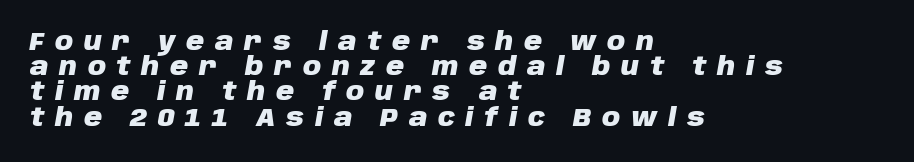
{"italic": "yes", "lean": "right", "slant_degrees": 10, "bold": "yes", "underline": "no", "align": "left", "line_spacing": "tight", "line_spacing_ratio": 1.01, "letter_spacing": "wide", "letter_spacing_em": 0.43, "glyph_px": 25}
